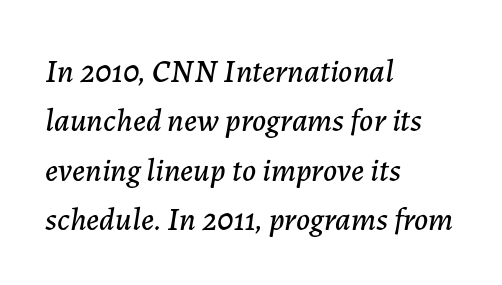
{"italic": "yes", "lean": "right", "slant_degrees": 7, "width": "normal", "stroke_contrast": "low", "x_height": "medium", "monospaced": "no", "underline": "no", "align": "left", "line_spacing": "normal", "line_spacing_ratio": 1.54, "letter_spacing": "normal", "letter_spacing_em": 0.0, "glyph_px": 32}
